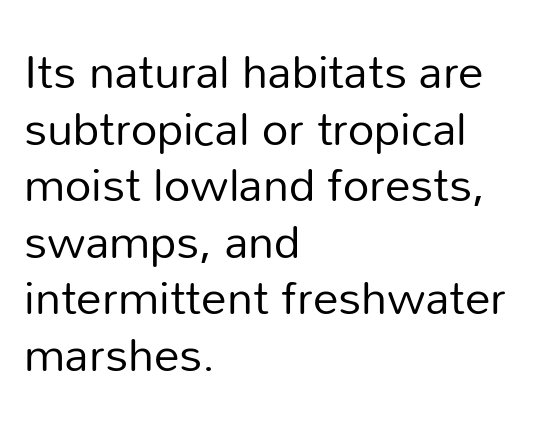
No extra ink here — the face is not bold. Layout note: lines flush left. This is sans-serif lettering, the kind often seen on screens and signage. Here the glyphs are tracked normally, forming tight word shapes. The specimen reads as upright at a glance.
